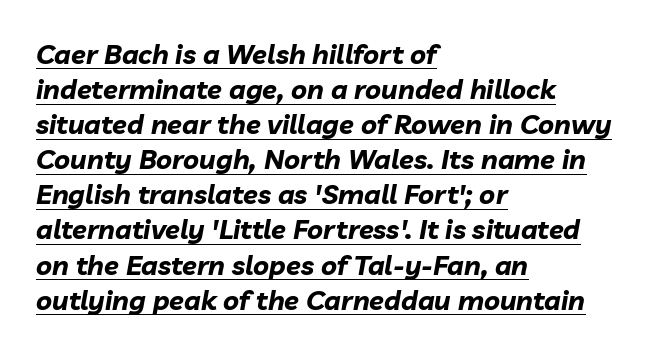
{"italic": "yes", "lean": "right", "slant_degrees": 10, "bold": "yes", "underline": "yes", "align": "left", "line_spacing": "normal", "line_spacing_ratio": 1.3, "letter_spacing": "normal", "letter_spacing_em": 0.0, "glyph_px": 27}
